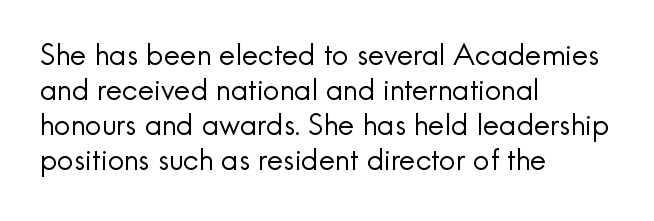
{"serif": "no", "italic": "no", "bold": "no", "weight": "regular", "width": "normal", "x_height": "small", "monospaced": "no", "underline": "no", "align": "left", "line_spacing_ratio": 1.21, "letter_spacing": "normal", "letter_spacing_em": 0.0, "glyph_px": 29}
